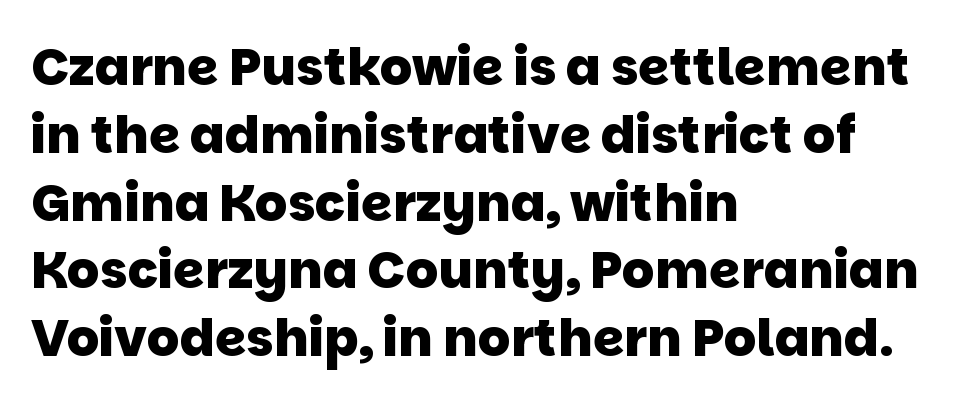
The image shows 51 px heavy sans-serif type; set left-aligned, normal line spacing (1.33x), normal letter spacing, not underlined; low stroke contrast and a large x-height.
